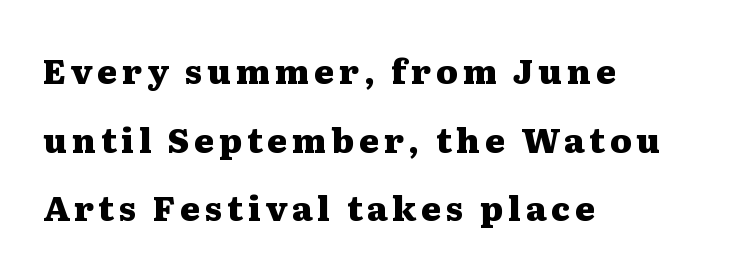
Posture: straight, roman, zero tilt. Type without underlining. The passage shown is typeset with a serif family. Successive baselines arrive slowly, with a big drop between each. You'd pick this weight for a headline — it's a proper bold.
